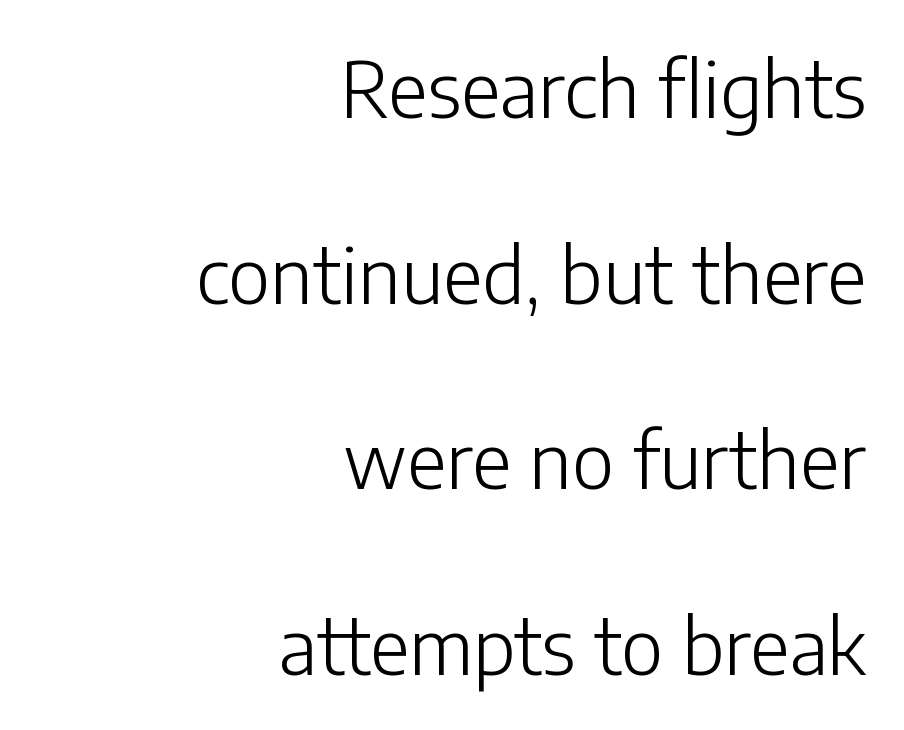
{"serif": "no", "italic": "no", "bold": "no", "weight": "light", "width": "normal", "stroke_contrast": "low", "x_height": "medium", "monospaced": "no", "underline": "no", "align": "right", "line_spacing": "loose", "line_spacing_ratio": 2.41, "letter_spacing": "normal", "letter_spacing_em": 0.0, "glyph_px": 77}
